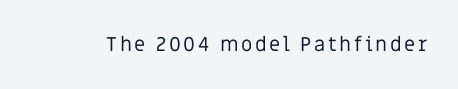
Q: Is the text bold? A: No.
Q: Is the text italic (slanted)? A: No, it is upright.
Q: Is the text underlined? A: No.
